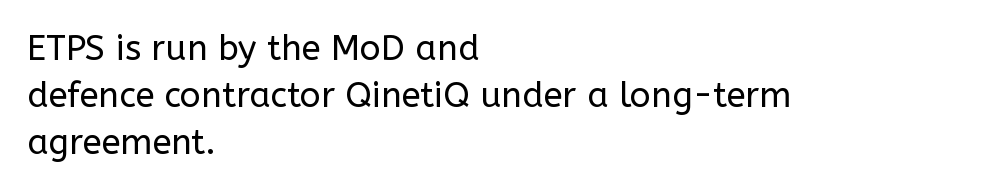
{"serif": "no", "italic": "no", "bold": "no", "weight": "regular", "width": "normal", "stroke_contrast": "low", "x_height": "medium", "monospaced": "no", "underline": "no", "align": "left", "line_spacing": "normal", "line_spacing_ratio": 1.34, "letter_spacing": "normal", "letter_spacing_em": 0.0, "glyph_px": 35}
